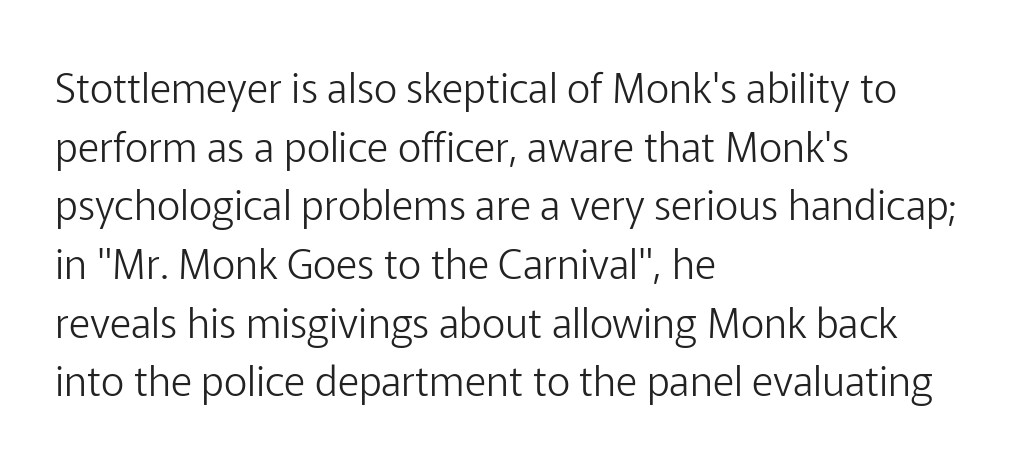
{"serif": "no", "italic": "no", "bold": "no", "weight": "light", "width": "normal", "stroke_contrast": "low", "x_height": "medium", "monospaced": "no", "underline": "no", "align": "left", "line_spacing": "normal", "line_spacing_ratio": 1.43, "letter_spacing": "normal", "letter_spacing_em": 0.0, "glyph_px": 41}
